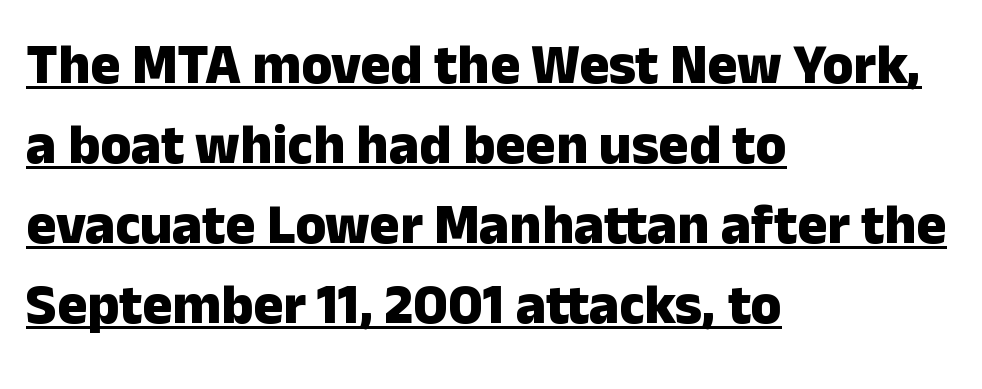
Q: Is the text bold? A: Yes.
Q: Is the text italic (slanted)? A: No, it is upright.
Q: Is the typeface a serif or a sans-serif typeface? A: Sans-serif.
Q: Is the text underlined? A: Yes.
Q: How is the paragraph aligned? A: Left-aligned.
Q: Is the spacing between letters normal or unusually wide? A: Normal.
Q: Is the spacing between lines tight, normal or loose? A: Normal.
Q: Width (condensed, normal, or wide)? A: Normal.
Q: Stroke contrast? A: Low.
Q: x-height? A: Medium.
Q: Monospaced? A: No.
